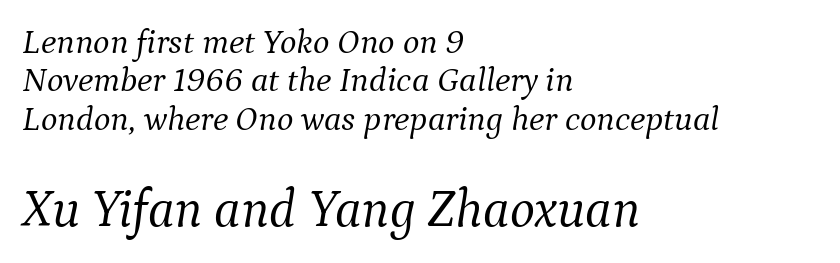
The image shows 53 px light serif type, italic (leaning right); set left-aligned, tight line spacing (1.1x), normal letter spacing, not underlined; the second (bottom) block is 1.51x larger; medium stroke contrast and a medium x-height.
